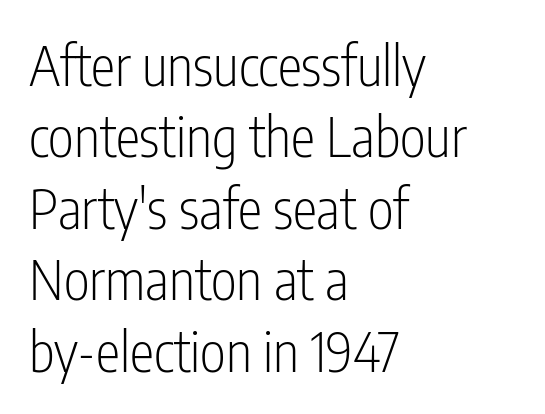
Q: Is the text bold? A: No.
Q: Is the text italic (slanted)? A: No, it is upright.
Q: Is the typeface a serif or a sans-serif typeface? A: Sans-serif.
Q: Is the text underlined? A: No.
Q: How is the paragraph aligned? A: Left-aligned.
Q: Is the spacing between letters normal or unusually wide? A: Normal.
Q: Is the spacing between lines tight, normal or loose? A: Normal.
Q: Width (condensed, normal, or wide)? A: Condensed.
Q: Stroke contrast? A: Low.
Q: x-height? A: Medium.
Q: Monospaced? A: No.
